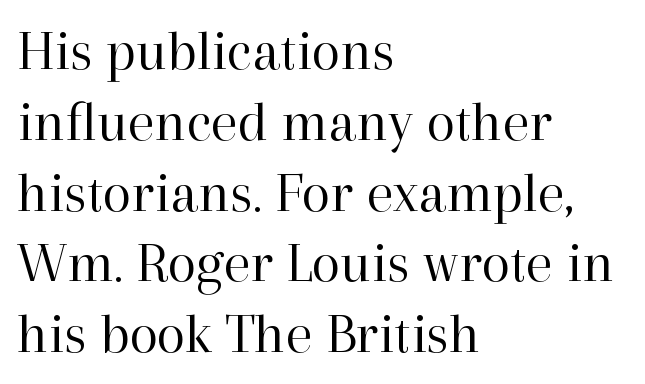
Designer's note — italics off, roman on. Default kerning and tracking; the words read as compact shapes. Yep, those are serifs on the letters. The typesetter chose a ragged-right arrangement here. The passage shown is typed in a proportional face where columns would drift. Unmarked baselines from the first word to the last.
